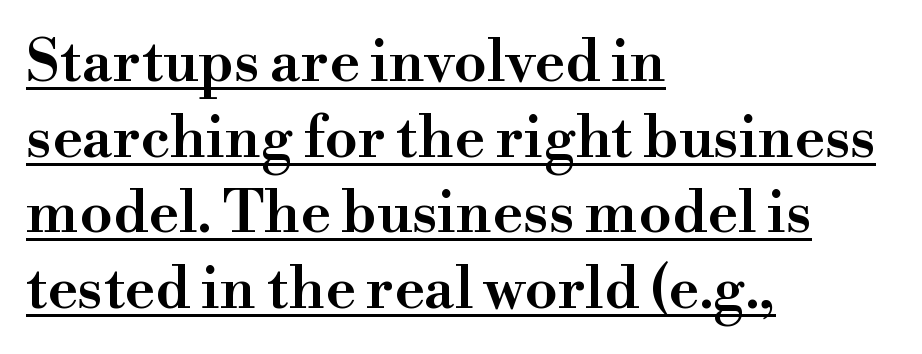
The image shows 59 px semibold serif type, upright; set left-aligned, normal line spacing (1.28x), normal letter spacing, underlined; high stroke contrast and a small x-height.
